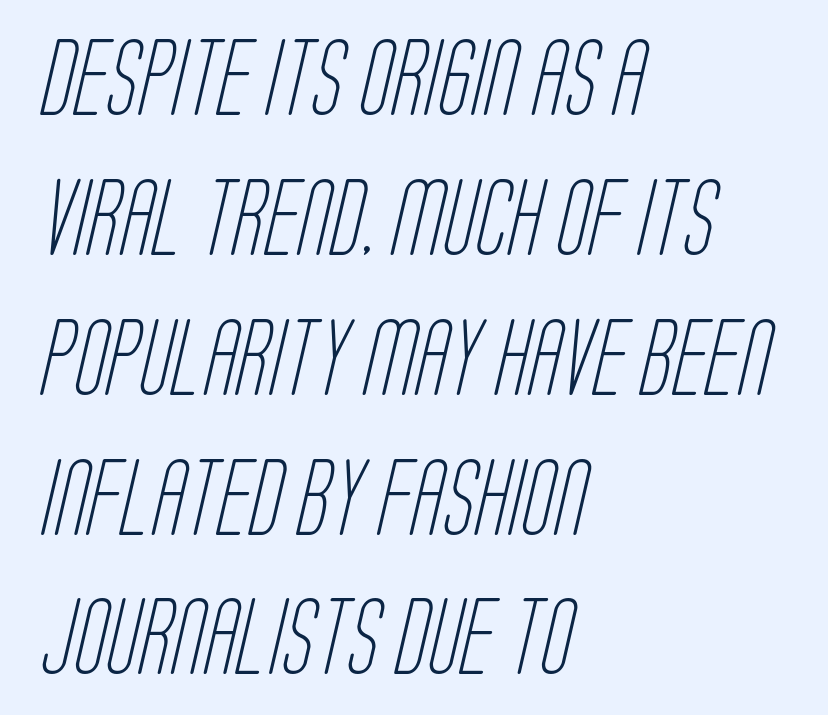
Q: Is the text bold? A: No.
Q: Is the typeface a serif or a sans-serif typeface? A: Sans-serif.
Q: Is the text underlined? A: No.
Q: How is the paragraph aligned? A: Left-aligned.
Q: Is the spacing between letters normal or unusually wide? A: Normal.
Q: Width (condensed, normal, or wide)? A: Condensed.
Q: Stroke contrast? A: Low.
Q: x-height? A: Large.
Q: Monospaced? A: No.
